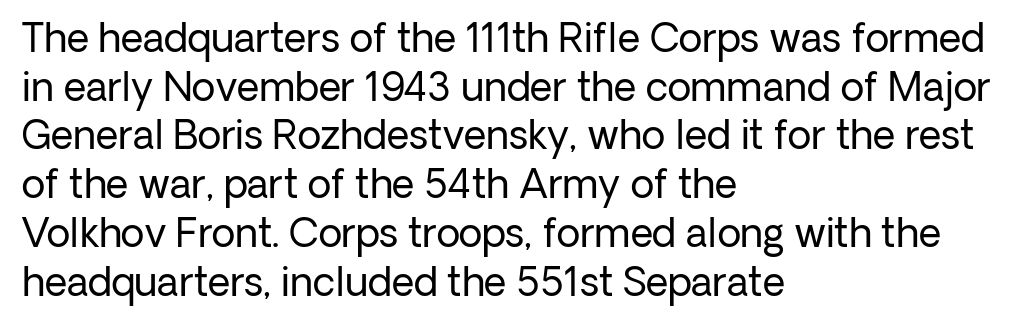
The image shows 39 px regular-weight sans-serif type, upright; set left-aligned, normal line spacing (1.25x), normal letter spacing, not underlined; low stroke contrast and a medium x-height.
